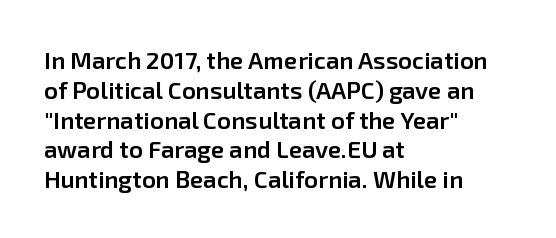
The letters stand upright; this is a roman face. Underline: absent. The sample has been set in demibold, a notch under bold. Here the glyphs are tracked normally, forming tight word shapes.
